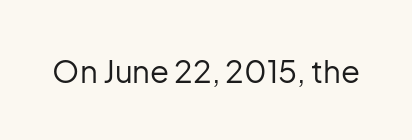
Varying glyph widths throughout — classic text-font behaviour. This sample uses plain, unmodified letter spacing. Nobody drew a line under any word here. Summary of weight: not heavy and not bold.
